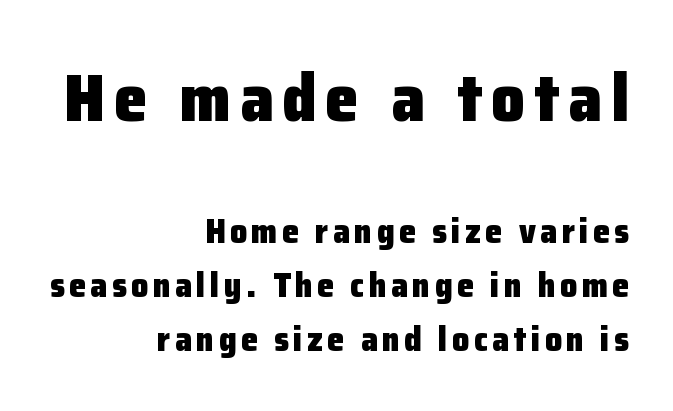
Q: Is the text bold? A: Yes.
Q: Is the text italic (slanted)? A: No, it is upright.
Q: Is the typeface a serif or a sans-serif typeface? A: Sans-serif.
Q: Is the text underlined? A: No.
Q: How is the paragraph aligned? A: Right-aligned.
Q: Is the spacing between lines tight, normal or loose? A: Normal.
Q: Which block of text is set in a larger size, the first (top) or the second (bottom)? A: The first (top) one.
Q: Width (condensed, normal, or wide)? A: Normal.
Q: Stroke contrast? A: Low.
Q: x-height? A: Medium.
Q: Monospaced? A: No.
